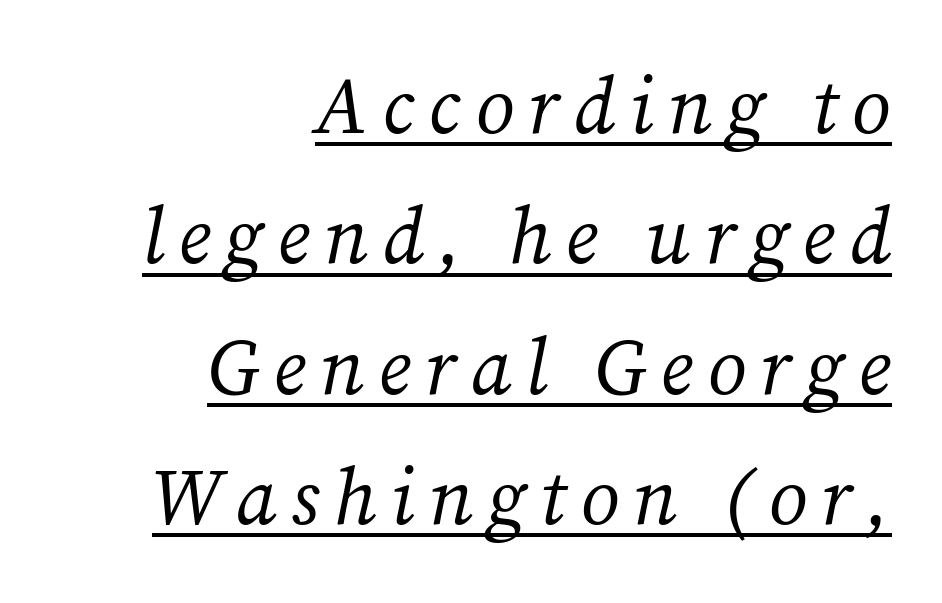
The image shows 79 px regular-weight serif type, italic (leaning right); set right-aligned, normal line spacing (1.65x), underlined; medium stroke contrast and a medium x-height.
